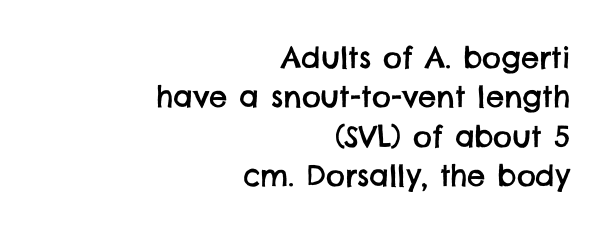
The passage shown is typed in a proportional face where columns would drift. Is the letter spacing exaggerated? No — it looks like the ordinary default. The passage shown stacks its lines at a standard gap. Each row of text sits above clean, open space. The text was rendered using a sans face with plain stroke endings. This rendering uses right alignment, leaving the left contour irregular.
